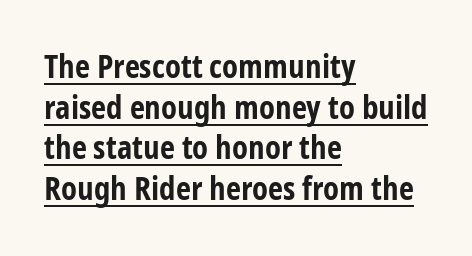
The setting favours the left margin, as ordinary paragraphs usually do. In terms of posture, this sample is upright. How heavy is the stroke? Heavy — this is a bold. Type style note: lacks serifs. Caption: standard tracking, unaltered.
